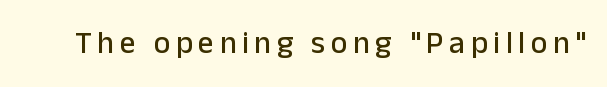
The image shows 31 px sans-serif type, upright; set not underlined; low stroke contrast and a medium x-height.
